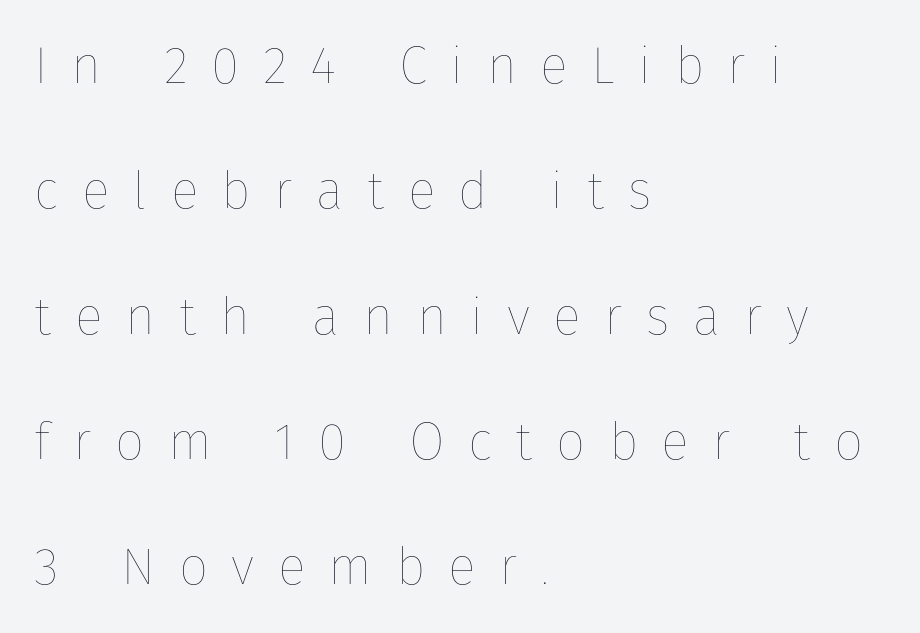
Q: Is the text bold? A: No.
Q: Is the text italic (slanted)? A: No, it is upright.
Q: Is the text underlined? A: No.
Q: How is the paragraph aligned? A: Left-aligned.
Q: Is the spacing between letters normal or unusually wide? A: Unusually wide.
Q: Is the spacing between lines tight, normal or loose? A: Loose.
Q: Width (condensed, normal, or wide)? A: Normal.
Q: Stroke contrast? A: Low.
Q: x-height? A: Medium.
Q: Monospaced? A: No.
